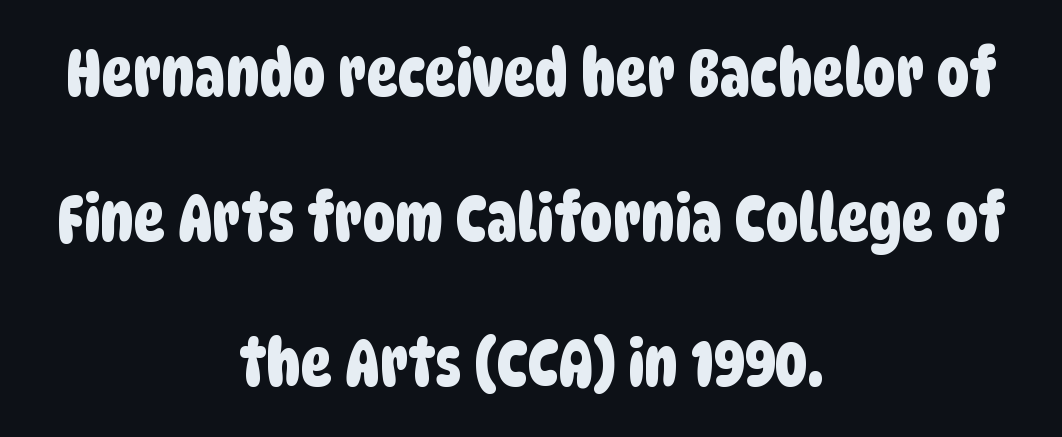
The image shows 65 px condensed sans-serif type; set centered, loose line spacing (2.23x), normal letter spacing, not underlined; low stroke contrast and a large x-height.
